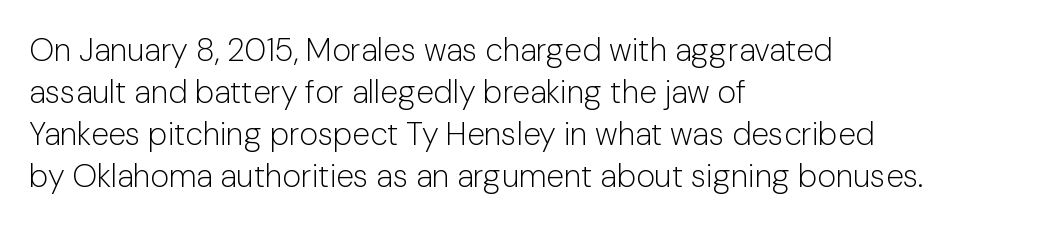
Q: Is the text bold? A: No.
Q: Is the text italic (slanted)? A: No, it is upright.
Q: Is the typeface a serif or a sans-serif typeface? A: Sans-serif.
Q: Is the text underlined? A: No.
Q: How is the paragraph aligned? A: Left-aligned.
Q: Is the spacing between letters normal or unusually wide? A: Normal.
Q: Is the spacing between lines tight, normal or loose? A: Normal.
Q: Width (condensed, normal, or wide)? A: Normal.
Q: Stroke contrast? A: Low.
Q: x-height? A: Medium.
Q: Monospaced? A: No.
